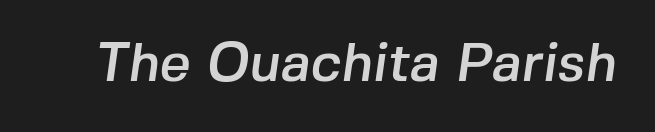
{"serif": "no", "width": "normal", "stroke_contrast": "low", "x_height": "medium", "monospaced": "no", "underline": "no", "letter_spacing": "normal", "letter_spacing_em": 0.0, "glyph_px": 54}
